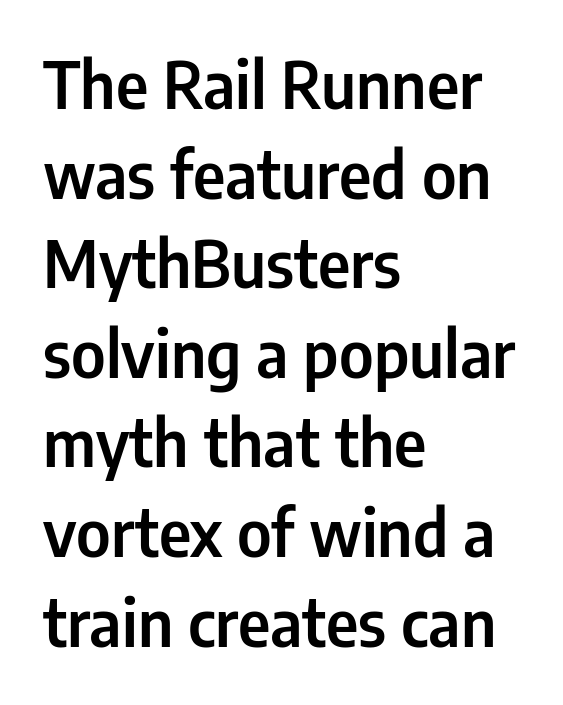
{"serif": "no", "italic": "no", "width": "condensed", "stroke_contrast": "low", "x_height": "medium", "monospaced": "no", "underline": "no", "align": "left", "line_spacing": "normal", "line_spacing_ratio": 1.4, "letter_spacing": "normal", "letter_spacing_em": 0.0, "glyph_px": 64}
